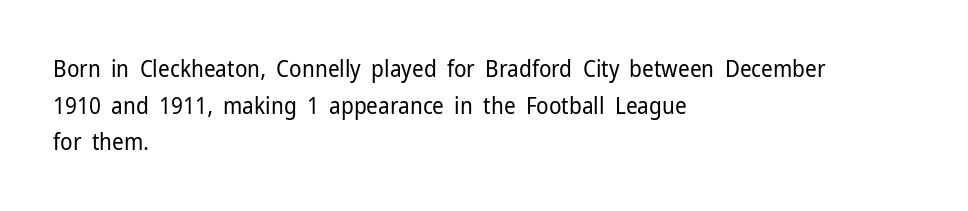
Notice how descenders clear the ascenders below comfortably — that's standard leading. Heft: none added — not bold. Posture: upright roman. The tracking reads as untouched default to a designer's eye. If you drew a ruler down the left edge, every line would touch it.
